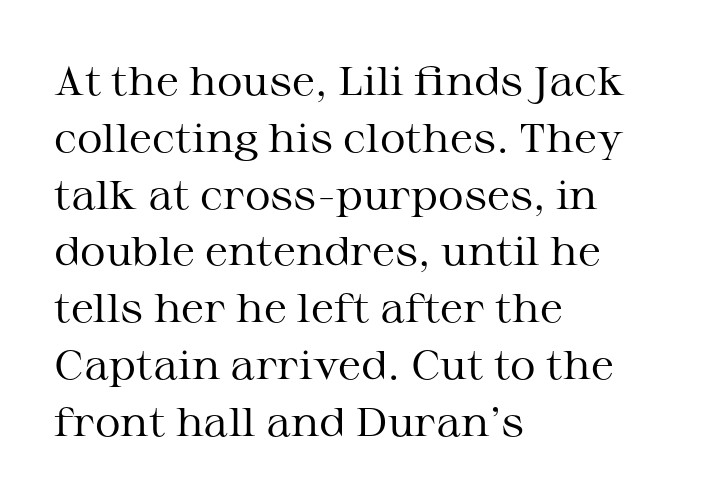
Regarding serifs, this sample has them. Here the glyphs are tracked normally, forming tight word shapes. Italic: no, the glyphs are upright roman. The letters advance in unequal steps, a hallmark of proportional type.
